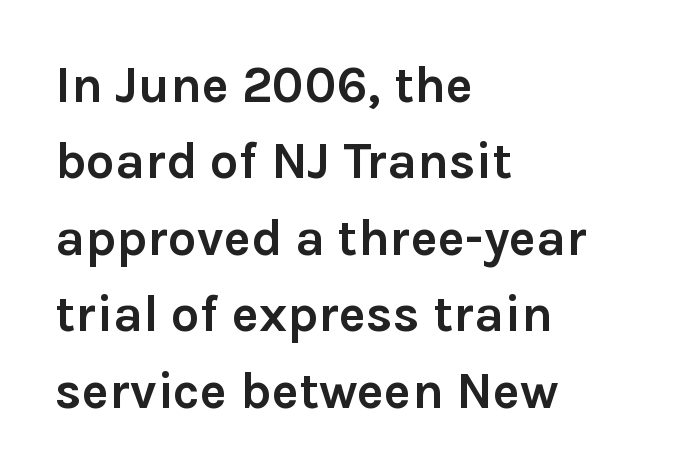
The image shows 51 px semibold sans-serif type, upright; set left-aligned, normal line spacing (1.5x), normal letter spacing, not underlined; low stroke contrast and a medium x-height.
